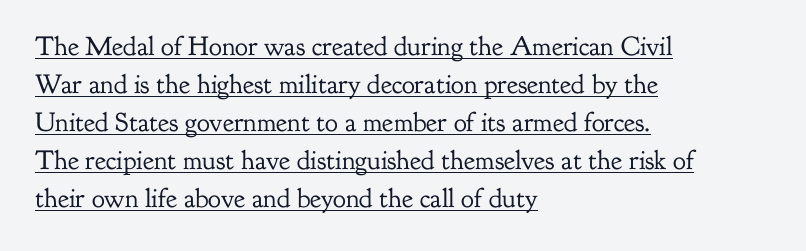
If you drew a ruler down the left edge, every line would touch it. A typesetter would call this zero additional tracking. The passage shown is not bold in any degree. Caption: lettering with a line underneath. Does the leading feel generous? No, just average. Do the letters lean? They stand straight.
